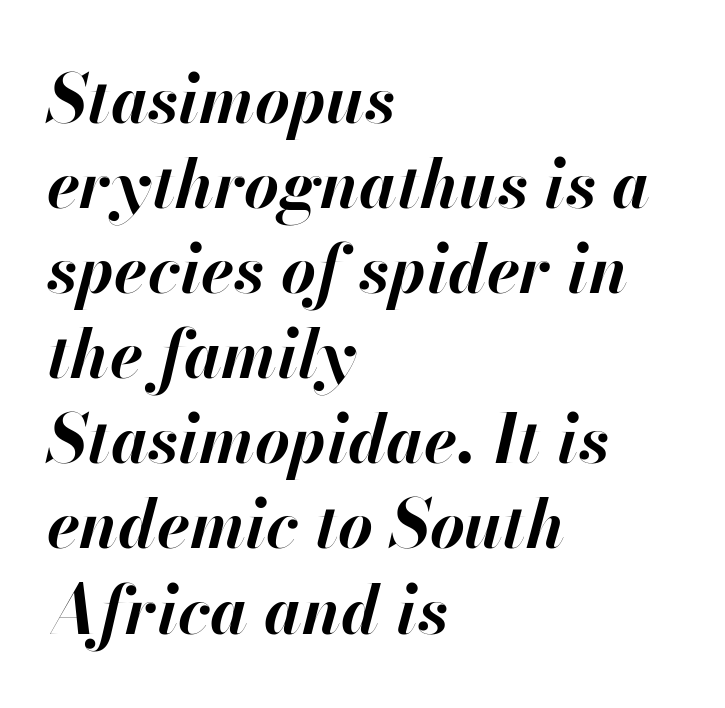
The vertical gap from one line to the next is medium. What weight is shown? A full bold with thick strokes. Note the varied advance widths — an 'i' is clearly narrower than an 'm'. The passage shown is not underscored anywhere. The ragged edge is on the right, which tells us the setting is flush left. Designer's note — italics engaged.
